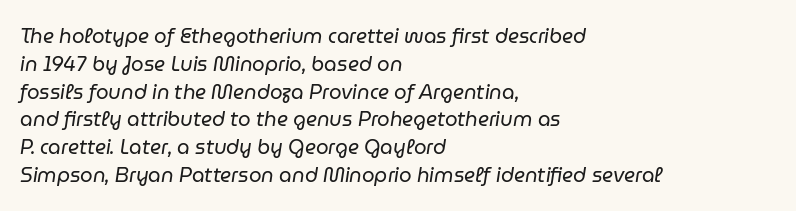
The image shows 20 px text type, italic (leaning right); set left-aligned, normal line spacing (1.39x), normal letter spacing, not underlined.
